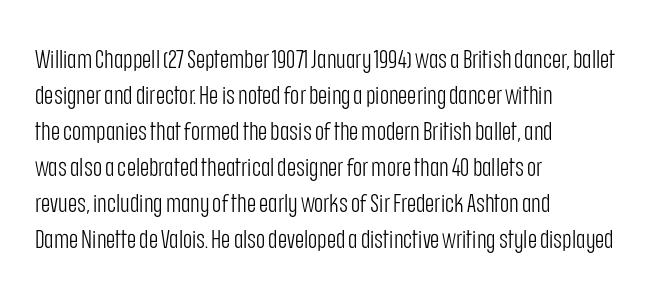
Q: Is the text bold? A: No.
Q: Is the text italic (slanted)? A: No, it is upright.
Q: Is the text underlined? A: No.
Q: How is the paragraph aligned? A: Left-aligned.
Q: Is the spacing between letters normal or unusually wide? A: Normal.
Q: Is the spacing between lines tight, normal or loose? A: Normal.
